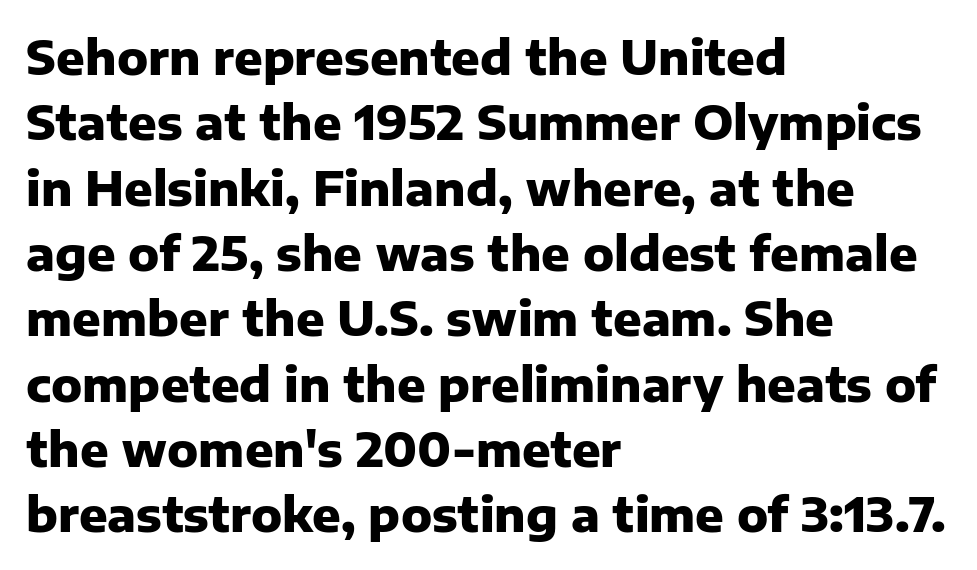
The image shows 47 px heavy sans-serif type, upright; set left-aligned, normal line spacing (1.39x), normal letter spacing, not underlined; low stroke contrast and a medium x-height.
